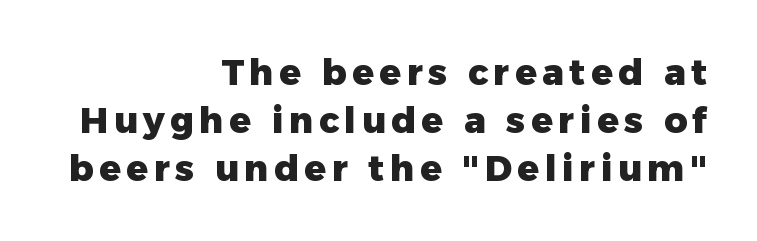
{"serif": "no", "italic": "no", "bold": "yes", "weight": "heavy", "width": "normal", "stroke_contrast": "low", "x_height": "medium", "monospaced": "no", "underline": "no", "align": "right", "line_spacing": "normal", "line_spacing_ratio": 1.33, "glyph_px": 36}
